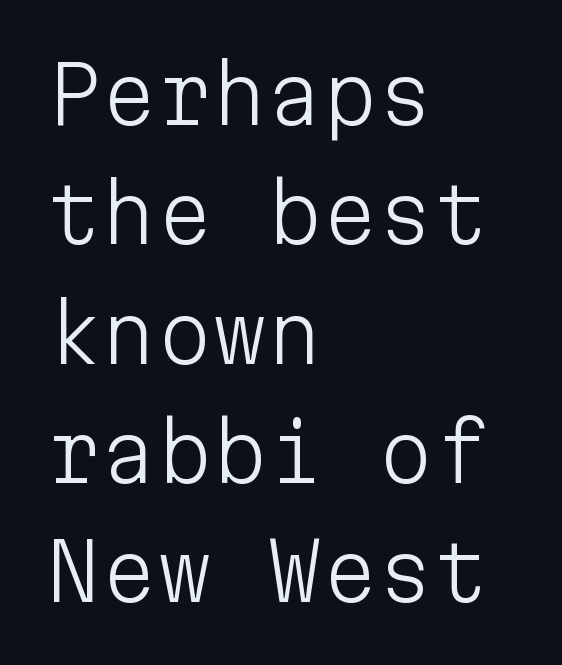
The words here are not underlined. Evenly set lines give the paragraph a standard silhouette. Note the uniform advance width — an 'i' takes as much space as an 'm'. Designer's note — italics off, roman on. What stands out about the letter spacing? Nothing — it is the standard amount. Each stroke keeps to a modest, everyday thickness or less.
